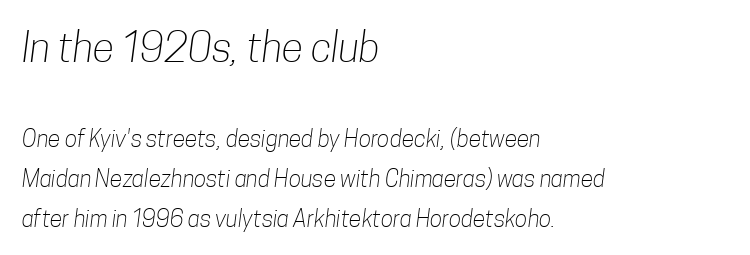
The image shows 40 px light, condensed sans-serif type; set left-aligned, line spacing 1.74x, normal letter spacing, not underlined; the first (top) block is 1.74x larger; low stroke contrast and a medium x-height.
